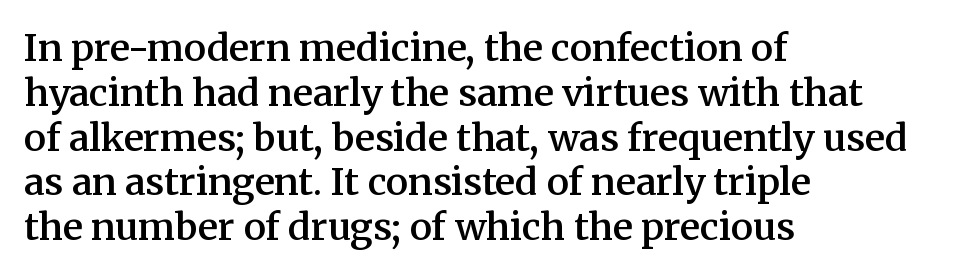
The image shows 37 px semibold serif type, upright; set left-aligned, line spacing 1.21x, normal letter spacing, not underlined; medium stroke contrast and a medium x-height.
